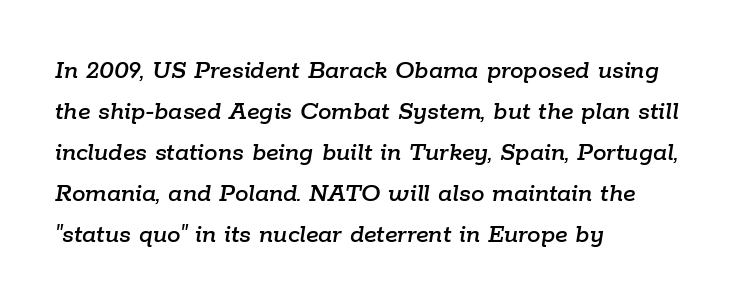
Standard letterfit; no display-style spreading of the glyphs. Line spacing here is normal. You can tell it's italic because the verticals aren't actually vertical. No word sits above an underline.
